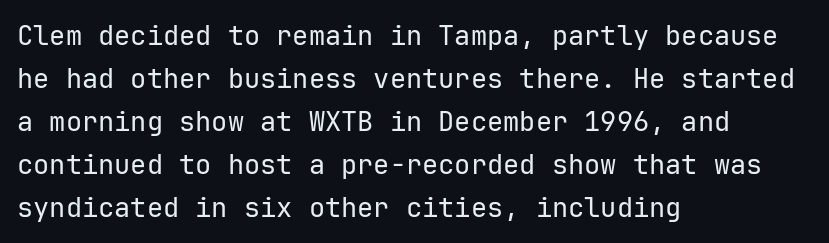
{"italic": "no", "bold": "no", "underline": "no", "align": "left", "line_spacing": "normal", "line_spacing_ratio": 1.59, "letter_spacing": "normal", "letter_spacing_em": 0.0, "glyph_px": 27}
